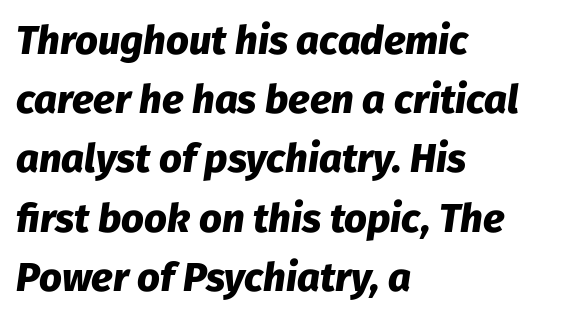
Q: Is the text bold? A: Yes.
Q: Is the text italic (slanted)? A: Yes, it leans right by about 8 degrees.
Q: Is the text underlined? A: No.
Q: How is the paragraph aligned? A: Left-aligned.
Q: Is the spacing between letters normal or unusually wide? A: Normal.
Q: Is the spacing between lines tight, normal or loose? A: Normal.
Q: Width (condensed, normal, or wide)? A: Normal.
Q: Stroke contrast? A: Low.
Q: x-height? A: Medium.
Q: Monospaced? A: No.
